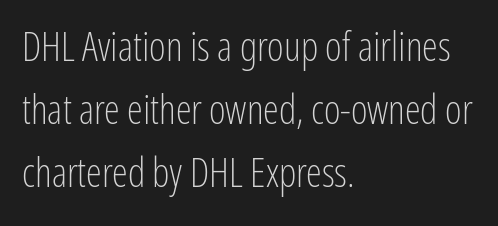
{"serif": "no", "italic": "no", "bold": "no", "weight": "light", "width": "condensed", "stroke_contrast": "low", "x_height": "medium", "monospaced": "no", "underline": "no", "align": "left", "line_spacing": "normal", "line_spacing_ratio": 1.57, "letter_spacing": "normal", "letter_spacing_em": 0.0, "glyph_px": 40}
